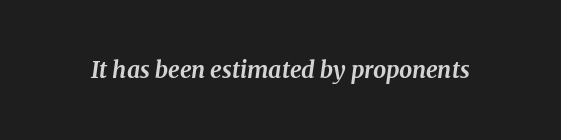
Q: Is the text bold? A: Yes.
Q: Is the text italic (slanted)? A: Yes, it leans right by about 8 degrees.
Q: Is the text underlined? A: No.
Q: Is the spacing between letters normal or unusually wide? A: Normal.
